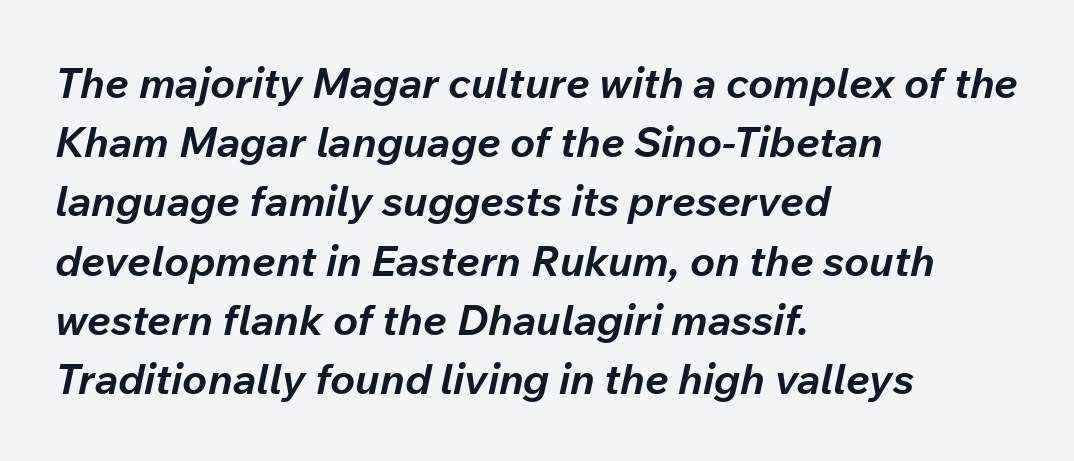
The image shows 42 px bold type, italic (leaning right); set left-aligned, normal line spacing (1.41x), normal letter spacing, not underlined; low stroke contrast and a medium x-height.
